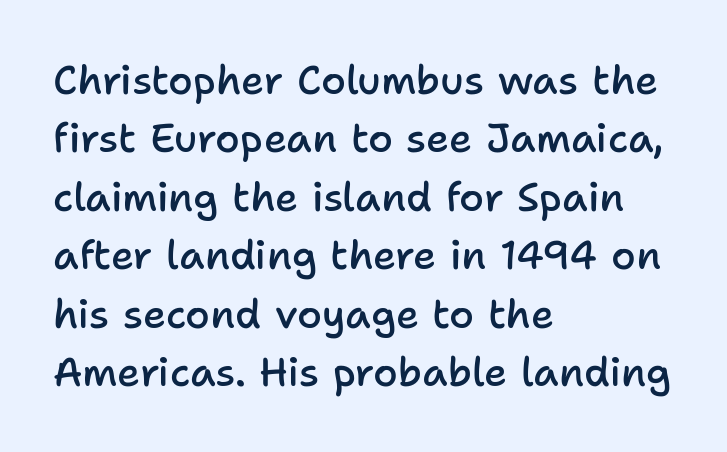
{"serif": "no", "italic": "no", "bold": "semi", "weight": "semibold", "width": "normal", "stroke_contrast": "low", "x_height": "medium", "monospaced": "no", "underline": "no", "align": "left", "line_spacing": "normal", "line_spacing_ratio": 1.46, "letter_spacing": "normal", "letter_spacing_em": 0.0, "glyph_px": 40}
